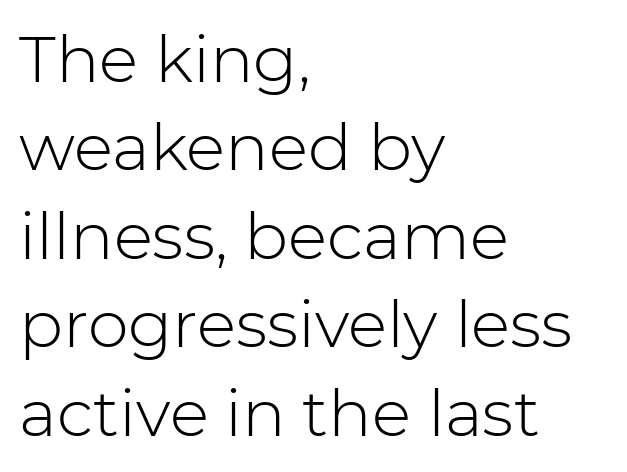
Q: Is the text bold? A: No.
Q: Is the text italic (slanted)? A: No, it is upright.
Q: Is the typeface a serif or a sans-serif typeface? A: Sans-serif.
Q: Is the text underlined? A: No.
Q: How is the paragraph aligned? A: Left-aligned.
Q: Is the spacing between letters normal or unusually wide? A: Normal.
Q: Is the spacing between lines tight, normal or loose? A: Normal.
Q: Width (condensed, normal, or wide)? A: Normal.
Q: Stroke contrast? A: Low.
Q: x-height? A: Medium.
Q: Monospaced? A: No.
